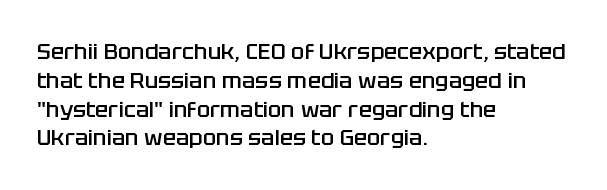
The image shows 22 px text type, upright; set left-aligned, normal line spacing (1.31x), normal letter spacing, not underlined.
